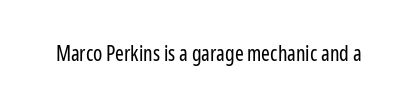
Q: Is the text bold? A: No.
Q: Is the text italic (slanted)? A: No, it is upright.
Q: Is the text underlined? A: No.
Q: Is the spacing between letters normal or unusually wide? A: Normal.
